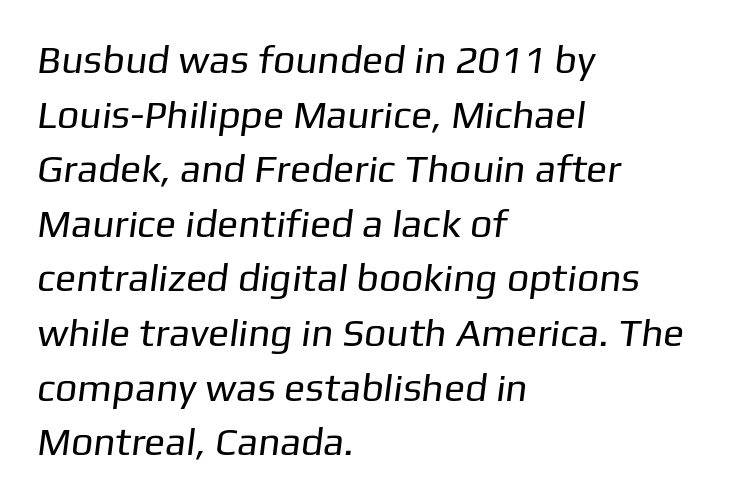
The strokes carry an ordinary text weight at most. This is sans-serif lettering, the kind often seen on screens and signage. Caption: multi-line text, flush left, ragged right. Short note: letters normally spaced.
